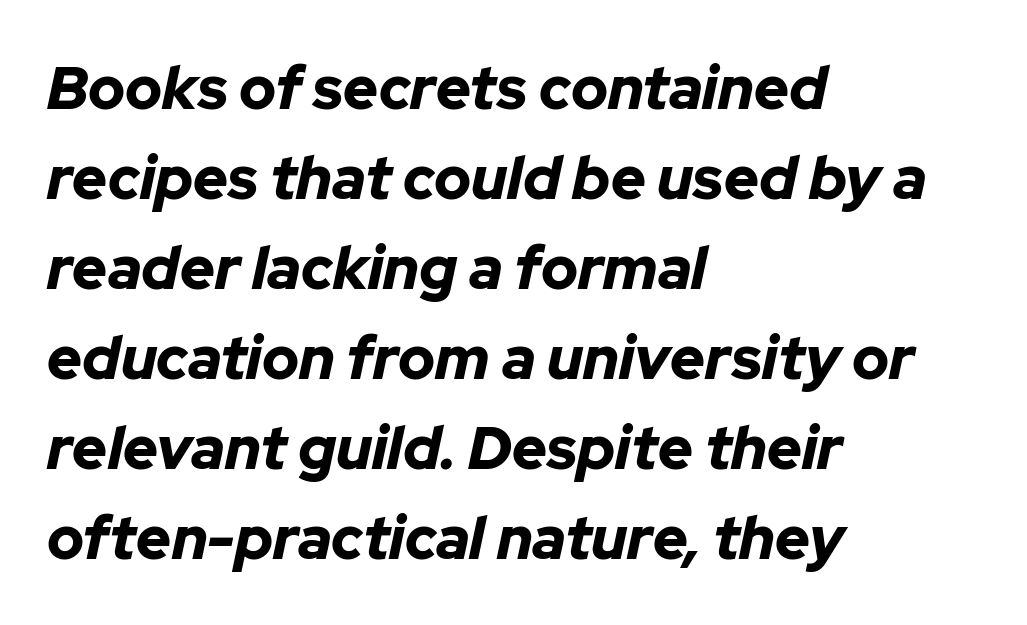
The image shows 60 px bold type, italic (leaning right); set left-aligned, normal line spacing (1.5x), normal letter spacing, not underlined; low stroke contrast and a medium x-height.
